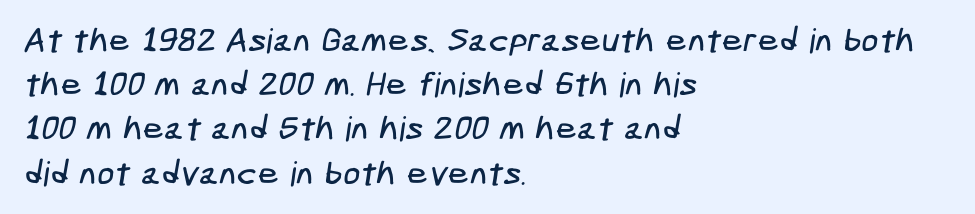
Q: Is the typeface a serif or a sans-serif typeface? A: Sans-serif.
Q: Is the text underlined? A: No.
Q: How is the paragraph aligned? A: Left-aligned.
Q: Is the spacing between letters normal or unusually wide? A: Normal.
Q: Is the spacing between lines tight, normal or loose? A: Normal.
Q: Width (condensed, normal, or wide)? A: Condensed.
Q: Stroke contrast? A: Low.
Q: x-height? A: Medium.
